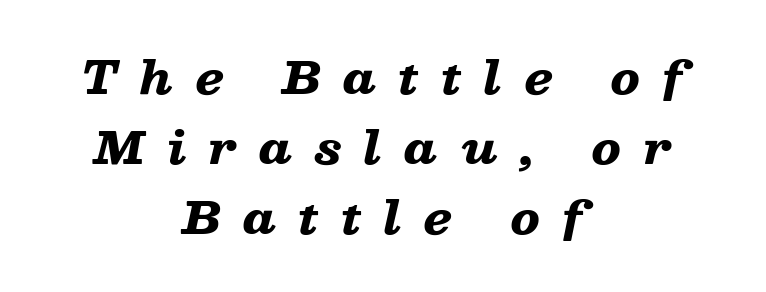
The image shows 45 px heavy, wide type, italic (leaning right); set centered, normal line spacing (1.56x), unusually wide letter spacing (+0.5 em), not underlined; low stroke contrast and a medium x-height.
